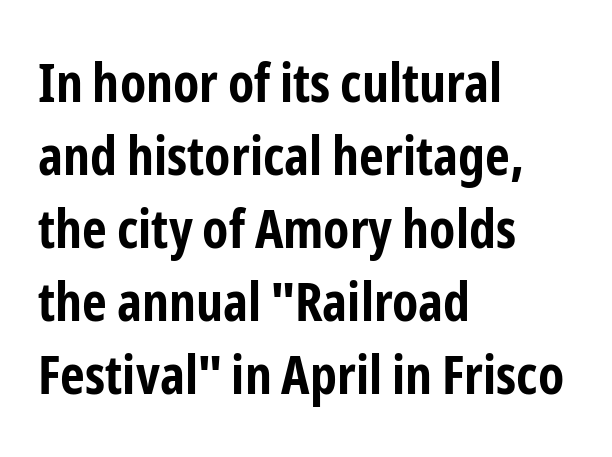
The image shows 54 px bold, condensed sans-serif type, upright; set left-aligned, normal line spacing (1.35x), normal letter spacing, not underlined; low stroke contrast and a medium x-height.
